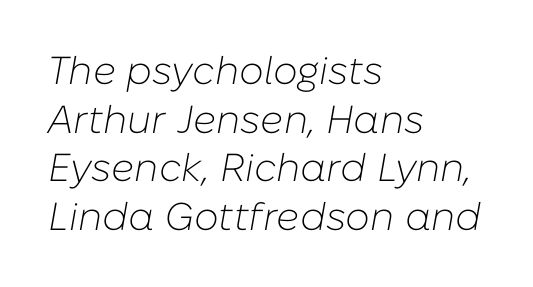
Ink coverage per letter is moderate at most. A student would call this left alignment; a typographer would say flush left, rag right. Glance below the letters and you will spot only blank space. This sample uses plain, unmodified letter spacing.
